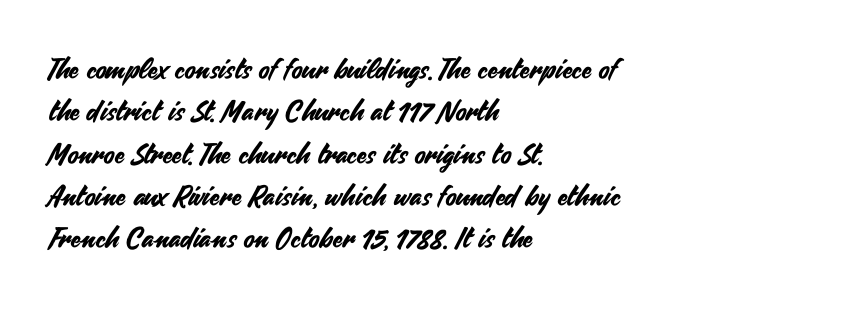
The image shows 28 px sans-serif type; set left-aligned, normal line spacing (1.51x), normal letter spacing, not underlined; medium stroke contrast and a small x-height.
